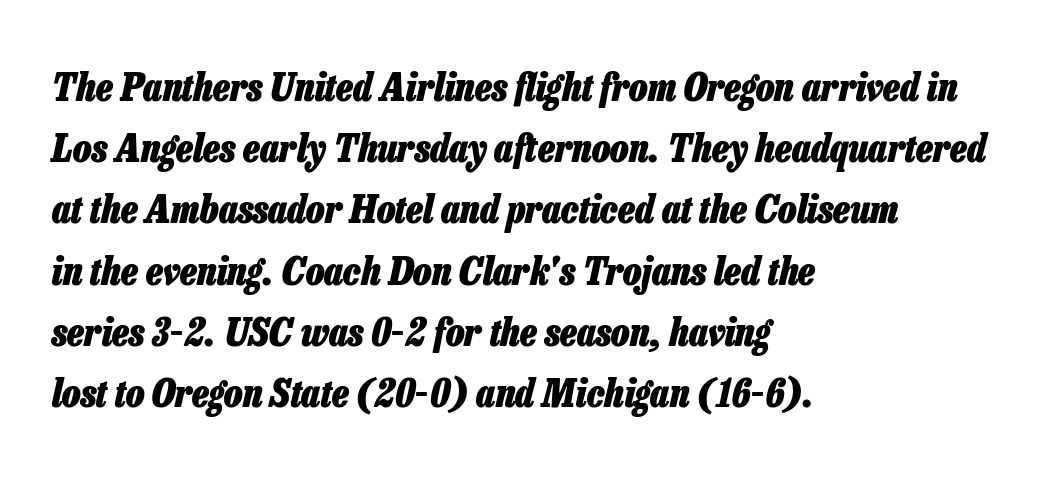
Tall strokes in this sample are angled rather than plumb. The rendering uses a bold face; every stroke is thick and dark. Typeset ragged right — the left edge is the straight one. Observe the ordinary spacing: letters are neighbours, not strangers.
